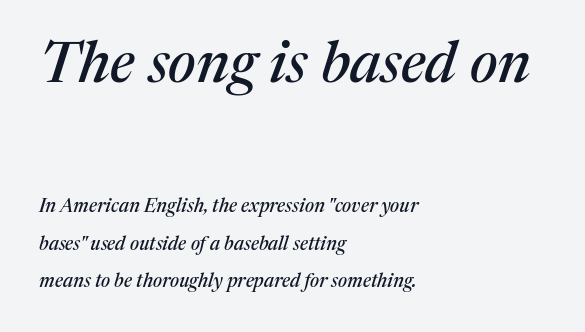
Students, note that the glyphs here touch the page at normal intervals. Left-aligned paragraph, ragged on the right. These lines are rendered in a variable-pitch font. The axis of the letterforms is tilted away from vertical.
